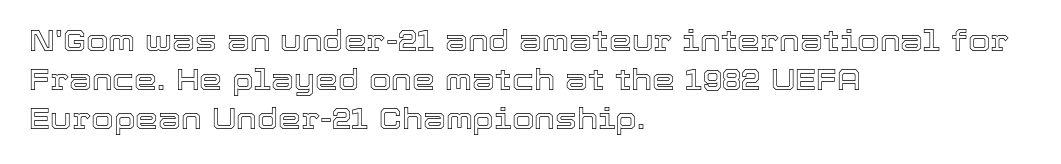
Caption: multi-line text, flush left, ragged right. The letters advance in unequal steps, a hallmark of proportional type. The words here are not underlined. The gaps between neighbouring characters are ordinary and unremarkable. Notice how the stems are strictly vertical — no italics here. Each new line begins a customary step beneath the previous one.
